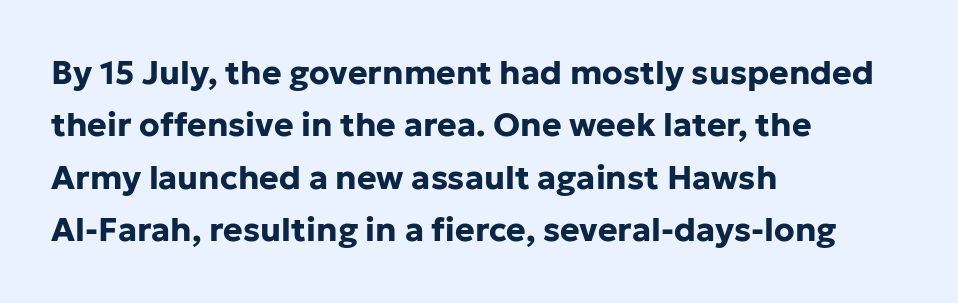
The image shows 33 px bold sans-serif type, upright; set left-aligned, normal line spacing (1.59x), normal letter spacing, not underlined; low stroke contrast and a medium x-height.
